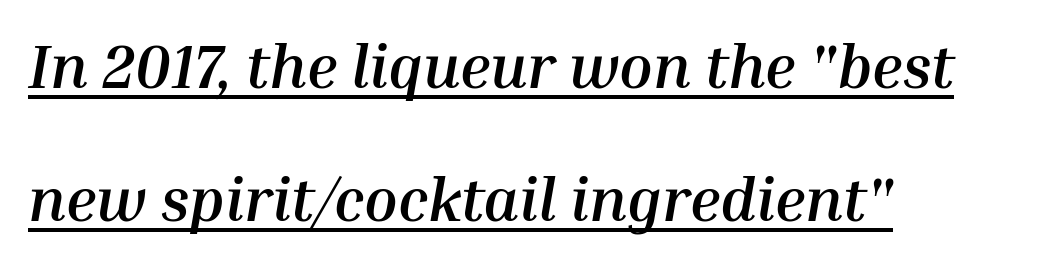
Spacing verdict: proportional, widths tailored to each character. Airy leading. Reading down the block, your eye returns to a fixed left position each line. Does the lettering tilt? It does — this is italic. Pretty heavy lettering here — definitely bold. Observe the ordinary spacing: letters are neighbours, not strangers.
